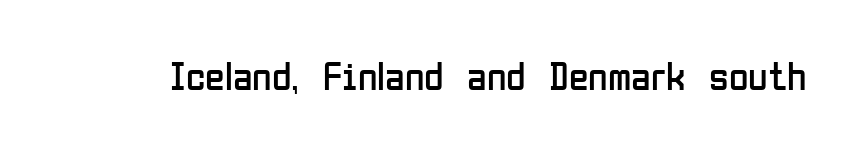
The image shows 40 px regular-weight, condensed sans-serif type, upright; set normal letter spacing, not underlined; low stroke contrast and a medium x-height.
